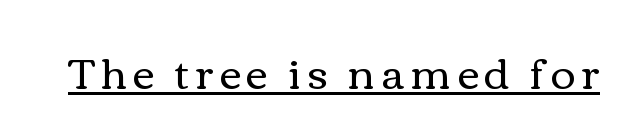
A typographer would call this underscored text. Compared with a typical body face, this is equally light or lighter still. You could not count columns in this text — the font is proportionally spaced. This is the regular roman posture of the typeface.
